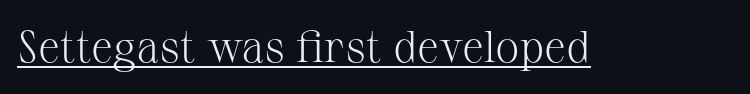
Q: Is the text bold? A: No.
Q: Is the text italic (slanted)? A: No, it is upright.
Q: Is the typeface a serif or a sans-serif typeface? A: Serif.
Q: Is the text underlined? A: Yes.
Q: Is the spacing between letters normal or unusually wide? A: Normal.
Q: Width (condensed, normal, or wide)? A: Normal.
Q: Stroke contrast? A: Medium.
Q: x-height? A: Medium.
Q: Monospaced? A: No.
